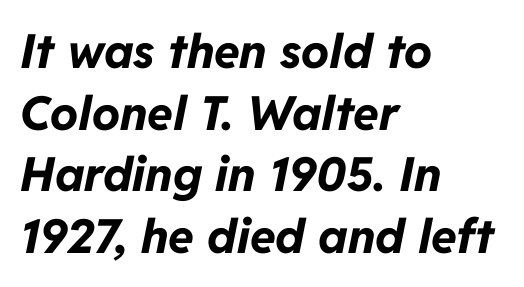
Q: Is the text bold? A: Yes.
Q: Is the text italic (slanted)? A: Yes, it leans right by about 11 degrees.
Q: Is the text underlined? A: No.
Q: How is the paragraph aligned? A: Left-aligned.
Q: Is the spacing between letters normal or unusually wide? A: Normal.
Q: Is the spacing between lines tight, normal or loose? A: Normal.
Q: Width (condensed, normal, or wide)? A: Normal.
Q: Stroke contrast? A: Low.
Q: x-height? A: Medium.
Q: Monospaced? A: No.
